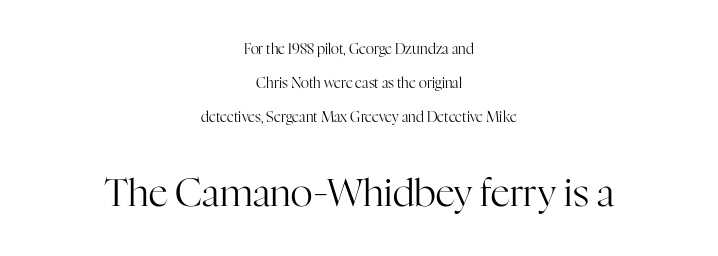
{"serif": "yes", "italic": "no", "bold": "no", "weight": "regular", "width": "normal", "stroke_contrast": "high", "x_height": "medium", "monospaced": "no", "underline": "no", "align": "center", "line_spacing": "loose", "line_spacing_ratio": 2.44, "letter_spacing": "normal", "letter_spacing_em": 0.0, "larger_block": "second", "size_ratio": 2.71, "glyph_px": 38}
